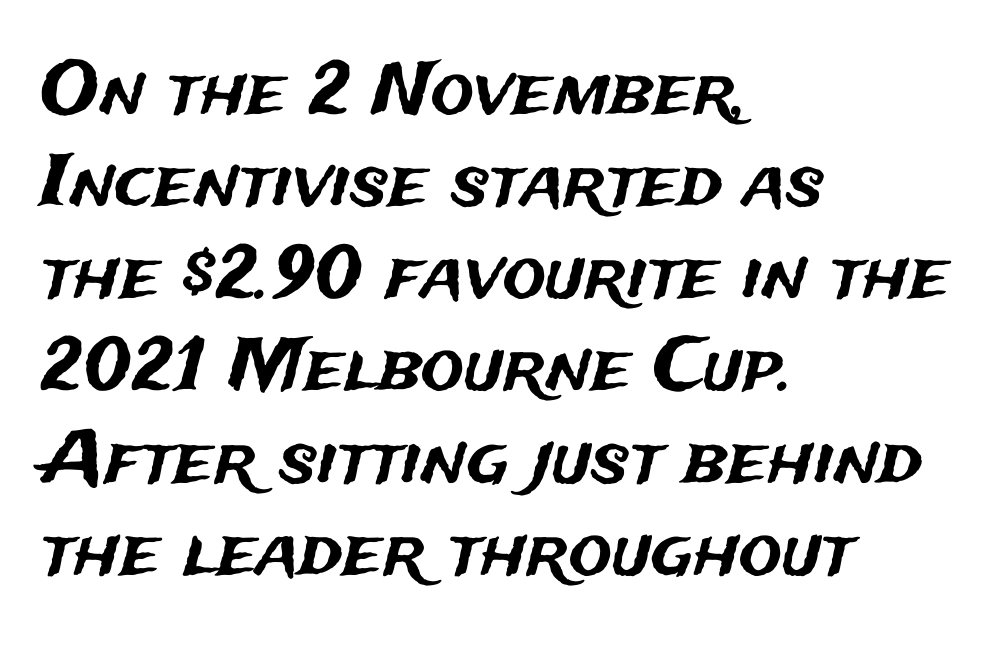
{"serif": "no", "width": "normal", "stroke_contrast": "medium", "x_height": "medium", "monospaced": "no", "underline": "no", "align": "left", "line_spacing": "normal", "line_spacing_ratio": 1.28, "letter_spacing": "normal", "letter_spacing_em": 0.0, "glyph_px": 72}
